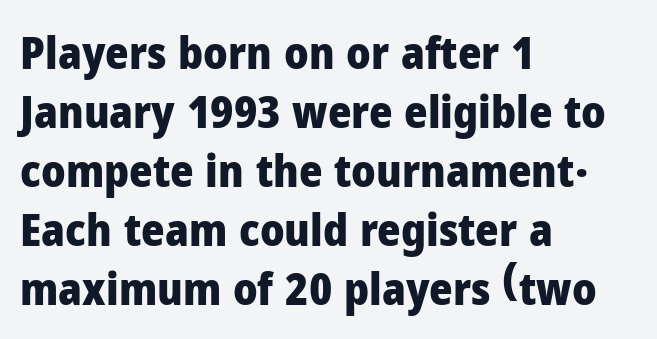
Q: Is the text bold? A: Yes.
Q: Is the text italic (slanted)? A: No, it is upright.
Q: Is the typeface a serif or a sans-serif typeface? A: Sans-serif.
Q: Is the text underlined? A: No.
Q: How is the paragraph aligned? A: Left-aligned.
Q: Is the spacing between letters normal or unusually wide? A: Normal.
Q: Is the spacing between lines tight, normal or loose? A: Normal.
Q: Width (condensed, normal, or wide)? A: Normal.
Q: Stroke contrast? A: Low.
Q: x-height? A: Medium.
Q: Monospaced? A: No.
